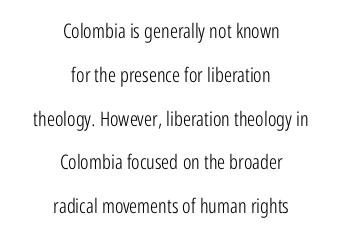
Q: Is the text bold? A: No.
Q: Is the text italic (slanted)? A: No, it is upright.
Q: Is the text underlined? A: No.
Q: How is the paragraph aligned? A: Centered.
Q: Is the spacing between letters normal or unusually wide? A: Normal.
Q: Is the spacing between lines tight, normal or loose? A: Loose.
